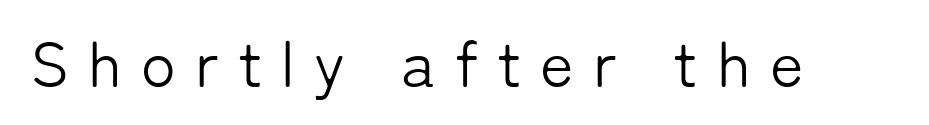
{"serif": "no", "italic": "no", "bold": "no", "weight": "light", "width": "normal", "stroke_contrast": "low", "x_height": "medium", "monospaced": "no", "underline": "no", "letter_spacing": "wide", "letter_spacing_em": 0.3, "glyph_px": 64}
